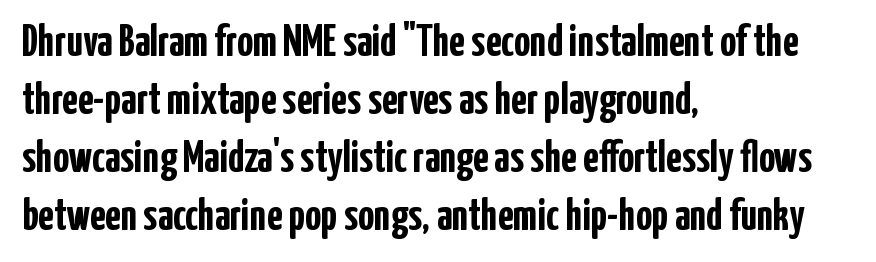
Q: Is the text bold? A: Yes.
Q: Is the text italic (slanted)? A: No, it is upright.
Q: Is the typeface a serif or a sans-serif typeface? A: Sans-serif.
Q: Is the text underlined? A: No.
Q: How is the paragraph aligned? A: Left-aligned.
Q: Is the spacing between letters normal or unusually wide? A: Normal.
Q: Is the spacing between lines tight, normal or loose? A: Normal.
Q: Width (condensed, normal, or wide)? A: Condensed.
Q: Stroke contrast? A: Low.
Q: x-height? A: Medium.
Q: Monospaced? A: No.
